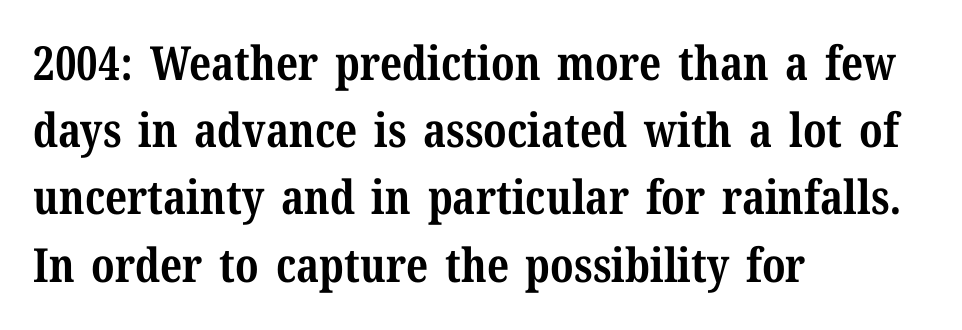
The image shows 47 px bold serif type, upright; set left-aligned, normal line spacing (1.43x), normal letter spacing, not underlined; medium stroke contrast and a medium x-height.
